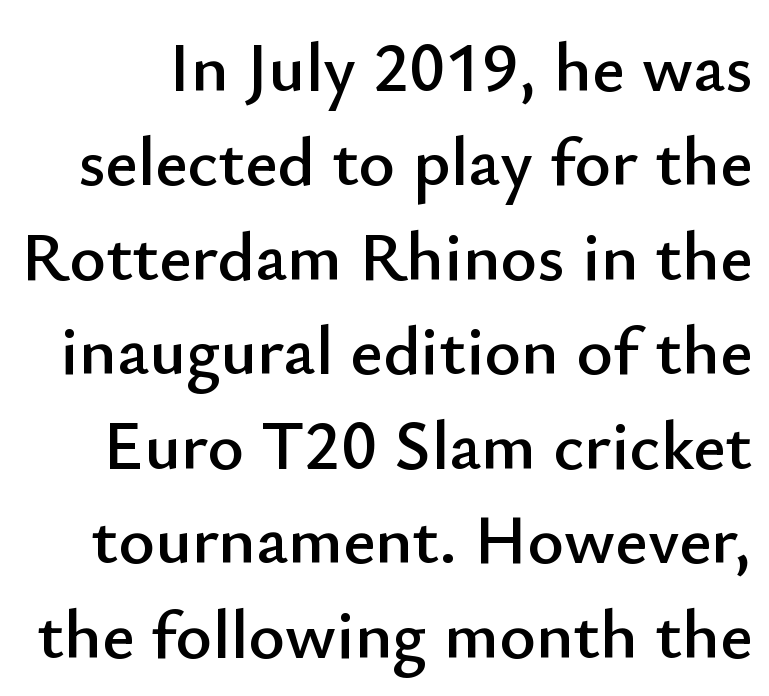
The image shows 70 px sans-serif type, upright; set normal line spacing (1.35x), normal letter spacing, not underlined; low stroke contrast and a small x-height.
